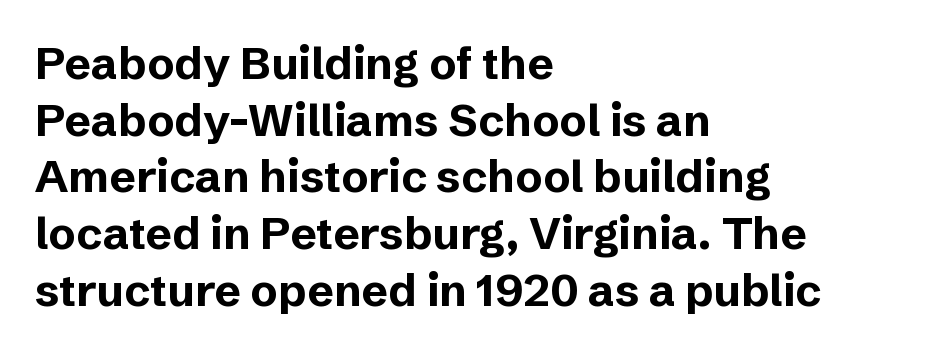
The image shows 45 px bold sans-serif type, upright; set left-aligned, normal line spacing (1.26x), normal letter spacing, not underlined; low stroke contrast and a medium x-height.
